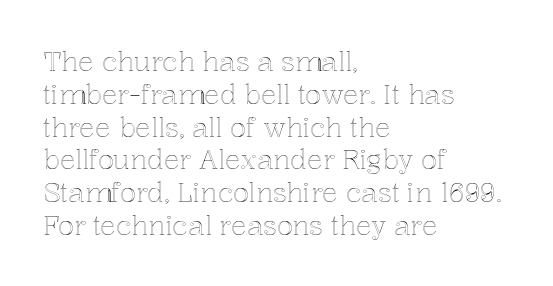
{"italic": "no", "underline": "no", "align": "left", "line_spacing": "normal", "line_spacing_ratio": 1.26, "letter_spacing": "normal", "letter_spacing_em": 0.0, "glyph_px": 26}
